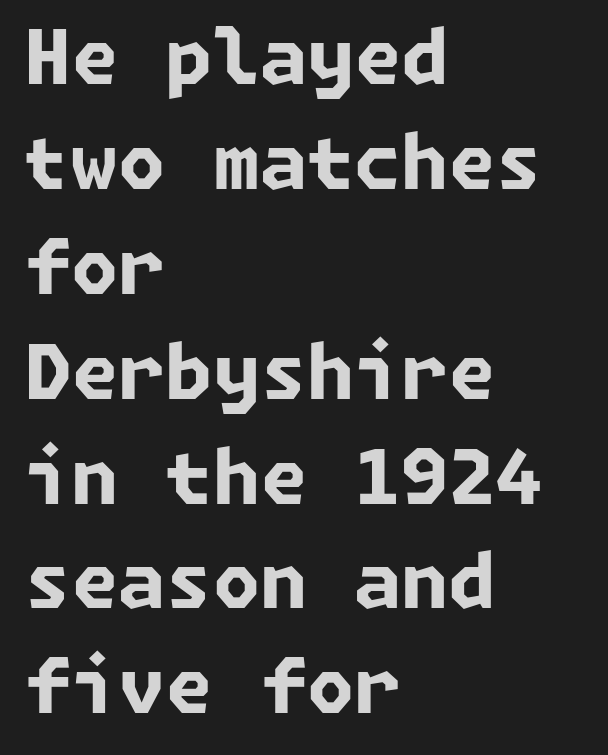
{"serif": "no", "bold": "yes", "weight": "bold", "width": "normal", "stroke_contrast": "low", "x_height": "medium", "underline": "no", "align": "left", "line_spacing": "normal", "line_spacing_ratio": 1.38, "letter_spacing": "normal", "letter_spacing_em": 0.0, "glyph_px": 76}
